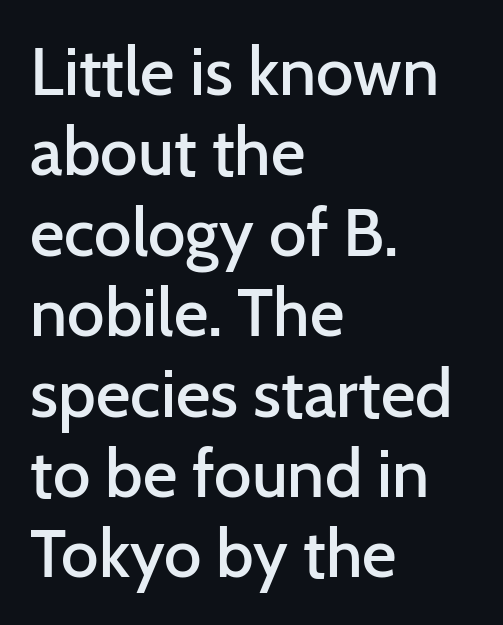
{"serif": "no", "italic": "no", "bold": "semi", "weight": "semibold", "width": "normal", "stroke_contrast": "low", "x_height": "medium", "monospaced": "no", "underline": "no", "align": "left", "line_spacing_ratio": 1.2, "letter_spacing": "normal", "letter_spacing_em": 0.0, "glyph_px": 67}
